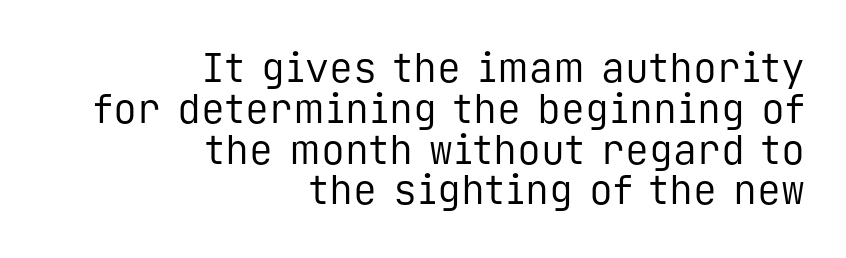
Q: Is the text bold? A: No.
Q: Is the text italic (slanted)? A: No, it is upright.
Q: Is the typeface a serif or a sans-serif typeface? A: Sans-serif.
Q: Is the text underlined? A: No.
Q: How is the paragraph aligned? A: Right-aligned.
Q: Is the spacing between letters normal or unusually wide? A: Normal.
Q: Is the spacing between lines tight, normal or loose? A: Tight.
Q: Width (condensed, normal, or wide)? A: Normal.
Q: Stroke contrast? A: Low.
Q: x-height? A: Medium.
Q: Monospaced? A: Yes.
